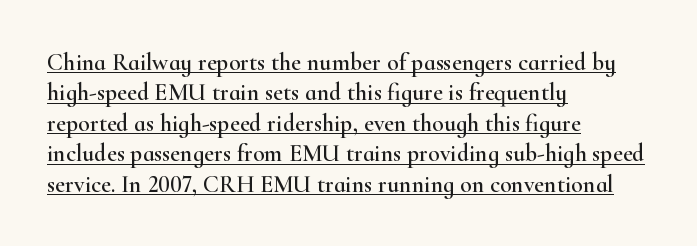
The image shows 24 px text type, upright; set left-aligned, normal line spacing (1.27x), normal letter spacing, underlined.
